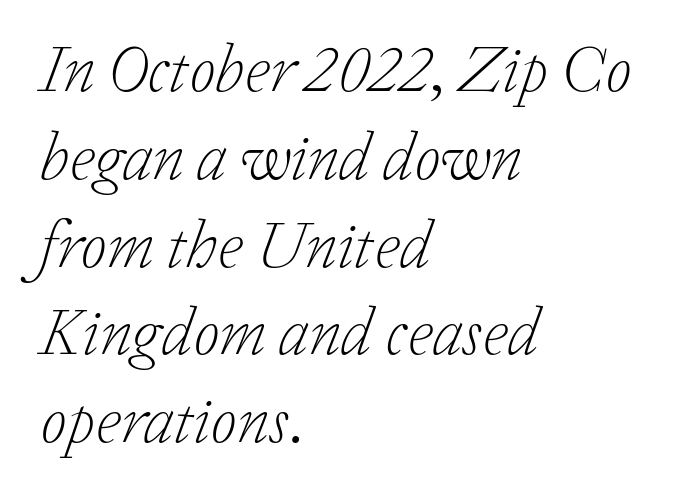
Only glyphs here, with clear space below each row. Honestly, the letter spacing is just normal — you wouldn't notice it. Check where the strokes stop: tiny serifs finish them off. Which margin do the lines hug? The left one — the right edge is uneven.
